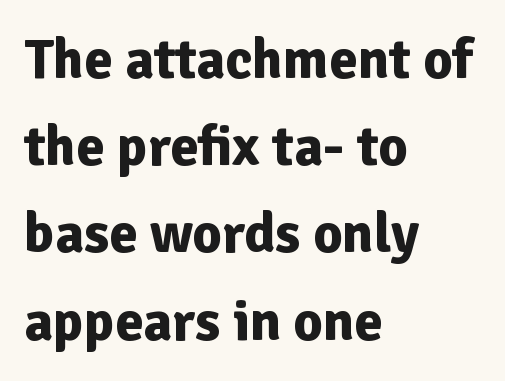
The glyphs have the mass of a bold cut. These lines are rendered in a variable-pitch font. Alignment: flush left. The rendering uses a moderate line-height, typical for paragraphs.
